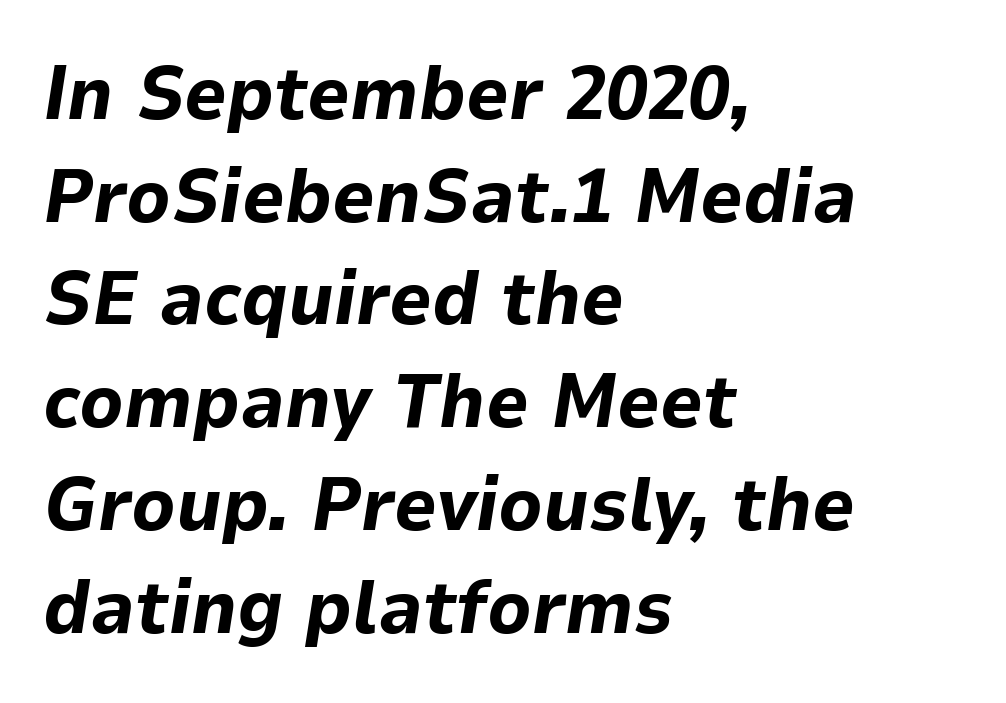
The designer left line spacing at the default. The text carries the slant typical of an italic or oblique font. Set as a true bold cut, around the 700 mark. Beneath every word, the page is bare.
